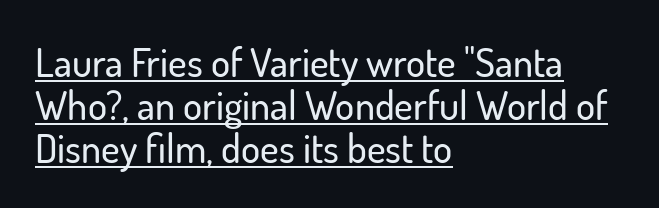
In terms of posture, this sample is upright. These characters rest on top of a visible drawn line. Is there much room between lines? No — they nearly touch. Horizontal alignment here is leftward, the default for most running prose.
